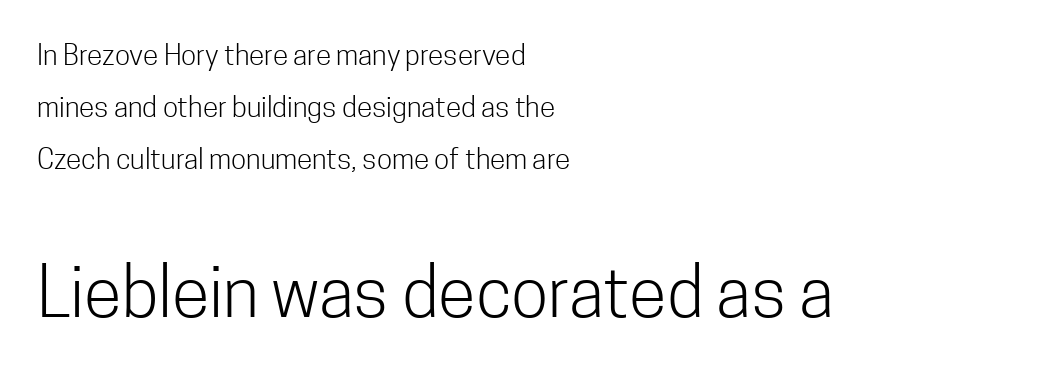
The image shows 69 px light, condensed sans-serif type, upright; set left-aligned, line spacing 1.85x, normal letter spacing, not underlined; the second (bottom) block is 2.46x larger; low stroke contrast and a medium x-height.
